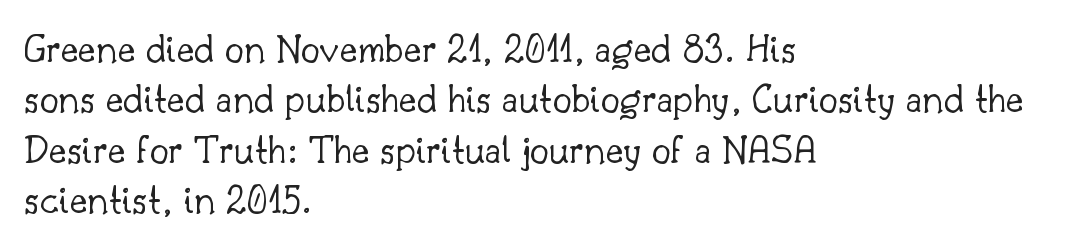
Q: Is the text bold? A: No.
Q: Is the text italic (slanted)? A: No, it is upright.
Q: Is the text underlined? A: No.
Q: How is the paragraph aligned? A: Left-aligned.
Q: Is the spacing between letters normal or unusually wide? A: Normal.
Q: Width (condensed, normal, or wide)? A: Normal.
Q: Stroke contrast? A: Low.
Q: x-height? A: Small.
Q: Monospaced? A: No.
